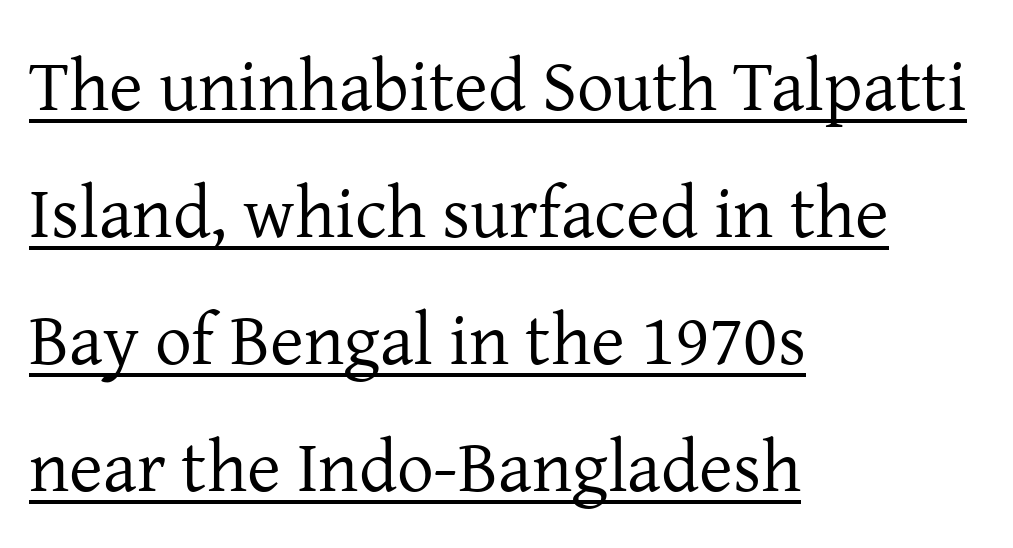
{"serif": "yes", "italic": "no", "bold": "no", "weight": "regular", "width": "normal", "stroke_contrast": "low", "x_height": "medium", "monospaced": "no", "underline": "yes", "align": "left", "line_spacing_ratio": 1.74, "letter_spacing": "normal", "letter_spacing_em": 0.0, "glyph_px": 73}
